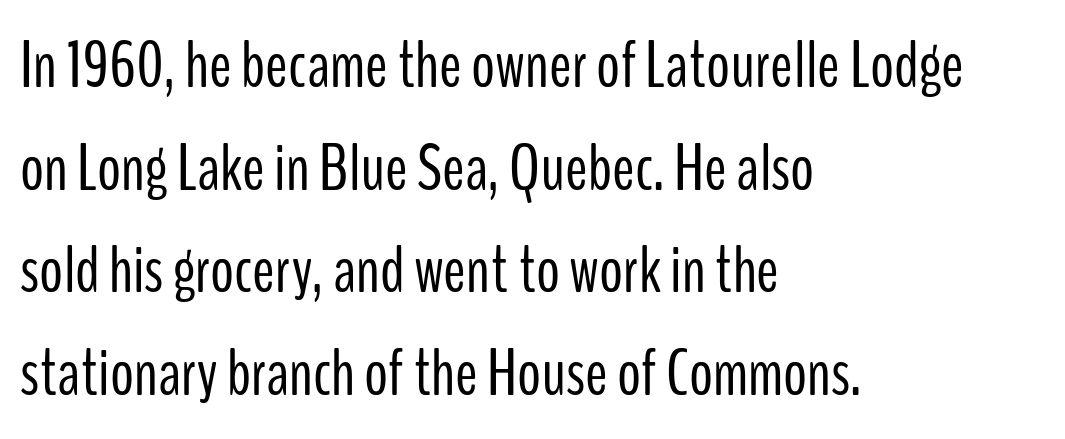
The image shows 67 px light, condensed sans-serif type, upright; set left-aligned, normal line spacing (1.53x), normal letter spacing, not underlined; low stroke contrast and a medium x-height.
